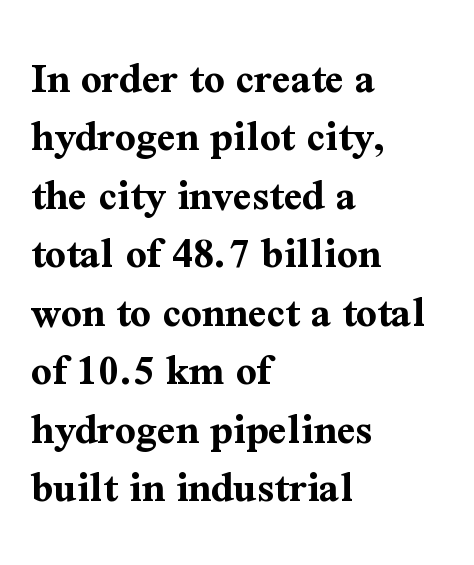
Q: Is the text bold? A: Yes.
Q: Is the text italic (slanted)? A: No, it is upright.
Q: Is the typeface a serif or a sans-serif typeface? A: Serif.
Q: Is the text underlined? A: No.
Q: How is the paragraph aligned? A: Left-aligned.
Q: Is the spacing between letters normal or unusually wide? A: Normal.
Q: Is the spacing between lines tight, normal or loose? A: Normal.
Q: Width (condensed, normal, or wide)? A: Normal.
Q: Stroke contrast? A: Medium.
Q: x-height? A: Medium.
Q: Monospaced? A: No.
